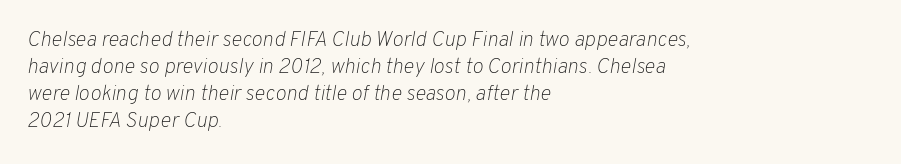
The image shows 21 px text type, italic (leaning right); set left-aligned, normal line spacing (1.29x), normal letter spacing, not underlined.
